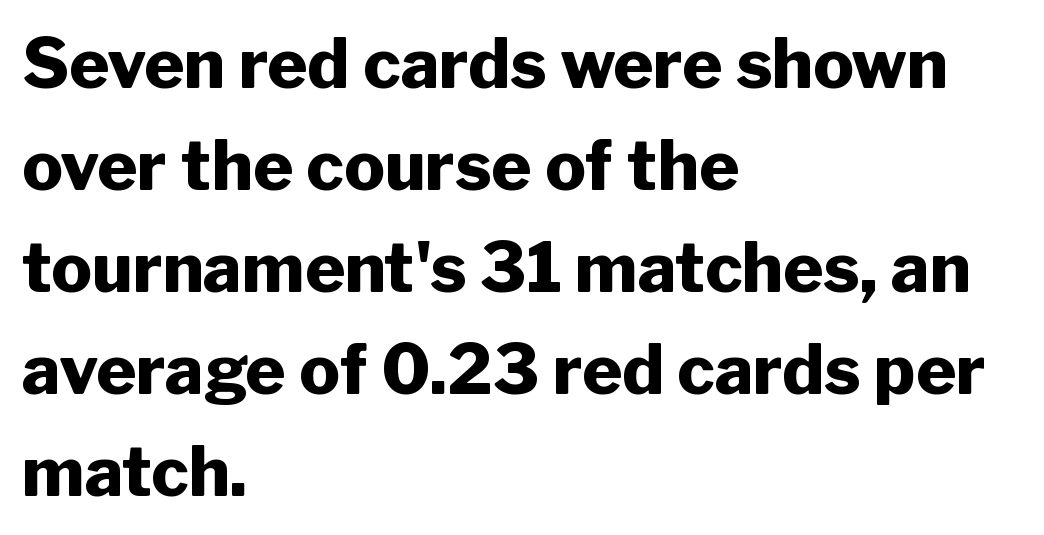
{"serif": "no", "italic": "no", "bold": "yes", "weight": "heavy", "width": "normal", "stroke_contrast": "low", "x_height": "medium", "monospaced": "no", "underline": "no", "align": "left", "line_spacing": "normal", "line_spacing_ratio": 1.5, "letter_spacing": "normal", "letter_spacing_em": 0.0, "glyph_px": 68}
